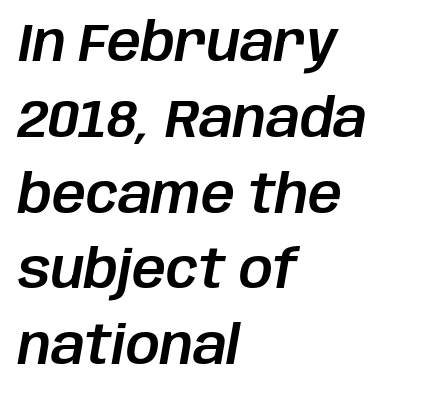
{"italic": "yes", "lean": "right", "slant_degrees": 10, "width": "normal", "stroke_contrast": "low", "x_height": "large", "monospaced": "no", "underline": "no", "align": "left", "line_spacing": "normal", "line_spacing_ratio": 1.43, "letter_spacing": "normal", "letter_spacing_em": 0.0, "glyph_px": 53}
